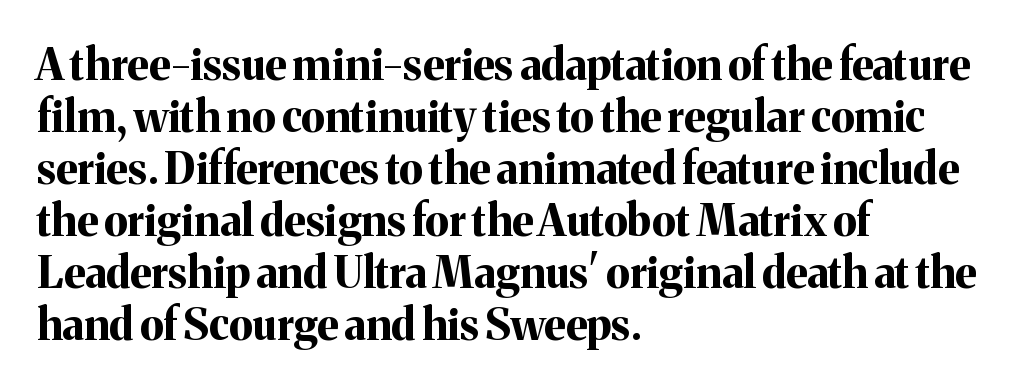
The image shows 43 px bold serif type, upright; set left-aligned, line spacing 1.21x, normal letter spacing, not underlined; medium stroke contrast and a medium x-height.
